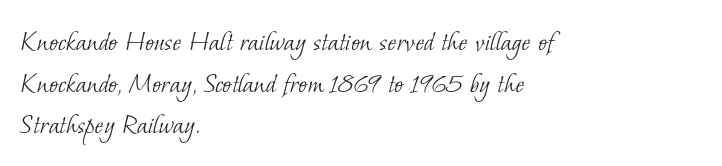
One-word summary of the alignment: left. Caption: face not bold, strokes unweighted. These lines are rendered in a variable-pitch font. Nothing unusual about the tracking: characters are spaced as the font intends. The designer left line spacing at the default. Just letters on the line, the space beneath them empty.
